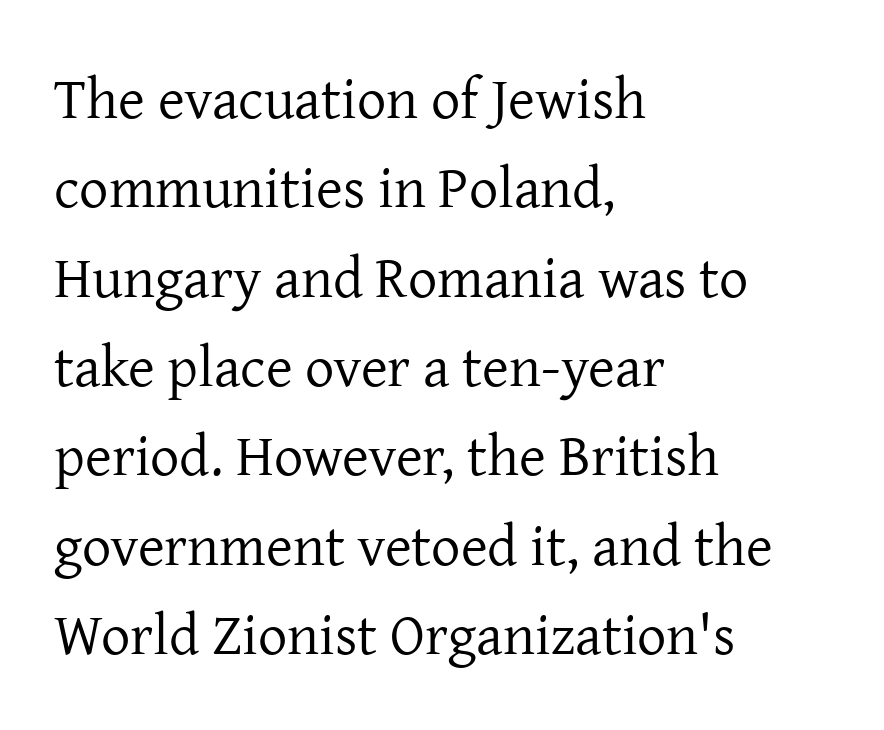
Does the leading feel generous? No, just average. The letters carry serifs — small finishing strokes at the ends of their stems. Is this a fixed-width face? No — the glyphs have proportional, varying widths. These lines were composed using upright roman letters. A clean baseline with only descenders dipping below it.
